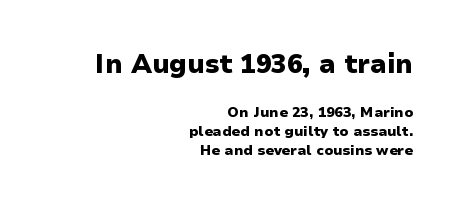
{"italic": "no", "bold": "yes", "underline": "no", "align": "right", "line_spacing": "normal", "line_spacing_ratio": 1.35, "letter_spacing": "normal", "letter_spacing_em": 0.0, "larger_block": "first", "size_ratio": 1.86, "glyph_px": 26}
